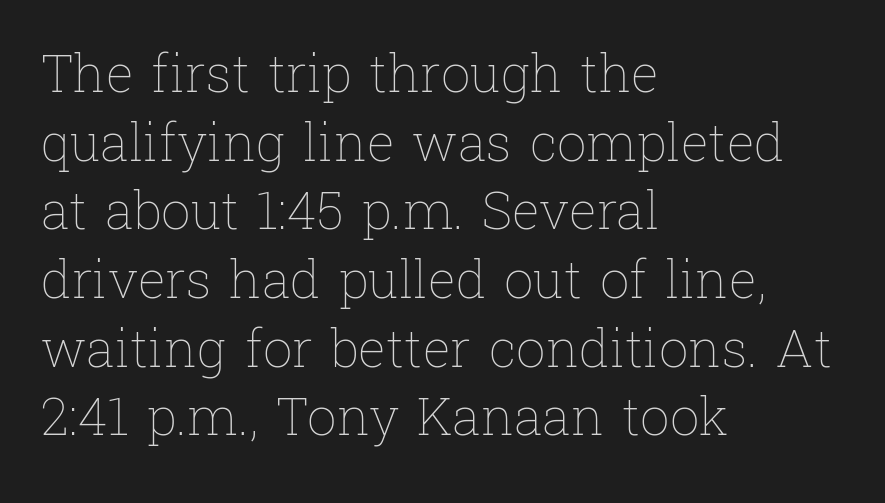
Is there any slant? The stems are plumb. The paragraph shown leans on its left margin. Honestly, the row spacing looks completely unremarkable. Descenders hang freely into open space. Nothing heavy about these letters — not bold at all.
